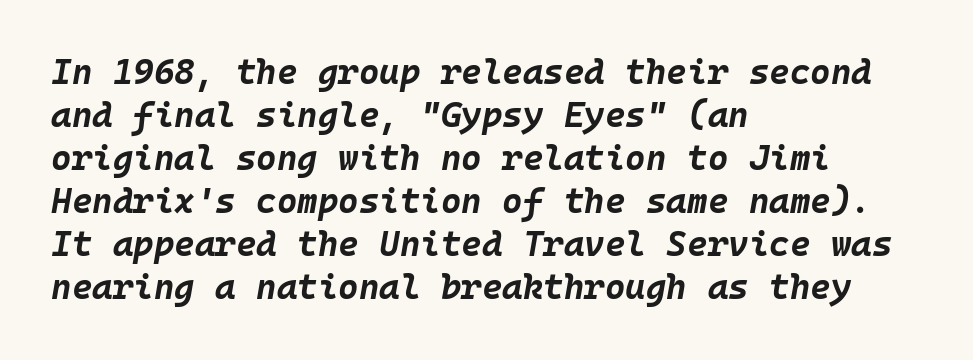
{"italic": "yes", "lean": "right", "slant_degrees": 10, "bold": "yes", "weight": "bold", "width": "normal", "stroke_contrast": "low", "x_height": "large", "monospaced": "yes", "underline": "no", "align": "left", "line_spacing_ratio": 1.23, "letter_spacing": "normal", "letter_spacing_em": 0.0, "glyph_px": 35}
